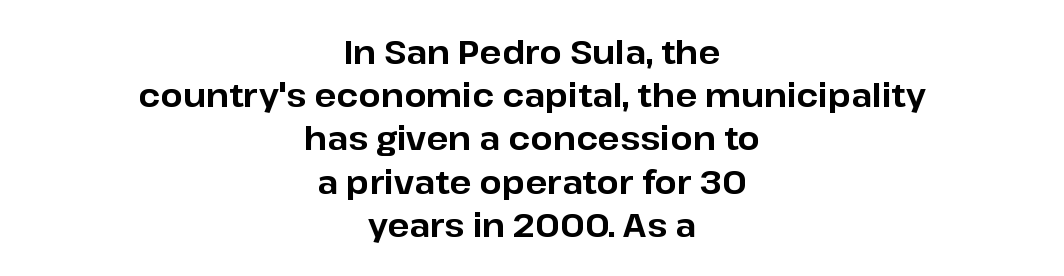
{"serif": "no", "italic": "no", "bold": "yes", "weight": "bold", "width": "normal", "stroke_contrast": "low", "x_height": "medium", "monospaced": "no", "underline": "no", "align": "center", "line_spacing": "normal", "line_spacing_ratio": 1.35, "letter_spacing": "normal", "letter_spacing_em": 0.0, "glyph_px": 32}
